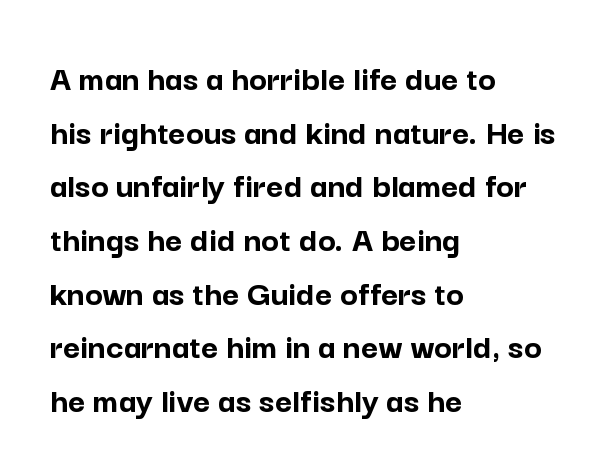
Q: Is the text bold? A: Yes.
Q: Is the text italic (slanted)? A: No, it is upright.
Q: Is the typeface a serif or a sans-serif typeface? A: Sans-serif.
Q: Is the text underlined? A: No.
Q: How is the paragraph aligned? A: Left-aligned.
Q: Is the spacing between letters normal or unusually wide? A: Normal.
Q: Is the spacing between lines tight, normal or loose? A: Normal.
Q: Width (condensed, normal, or wide)? A: Normal.
Q: Stroke contrast? A: Low.
Q: x-height? A: Medium.
Q: Monospaced? A: No.
